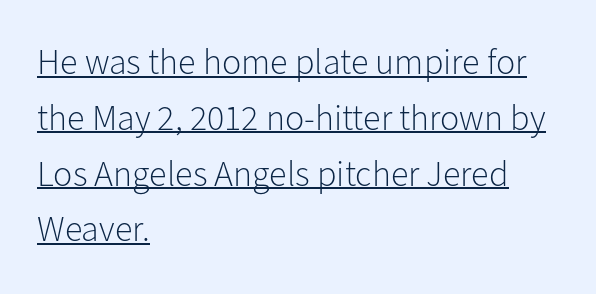
No extra ink here — the face is not bold. In terms of posture, this sample is upright. Is there much room between lines? A standard amount, neither cramped nor airy. The string is rendered with underlining switched on.
